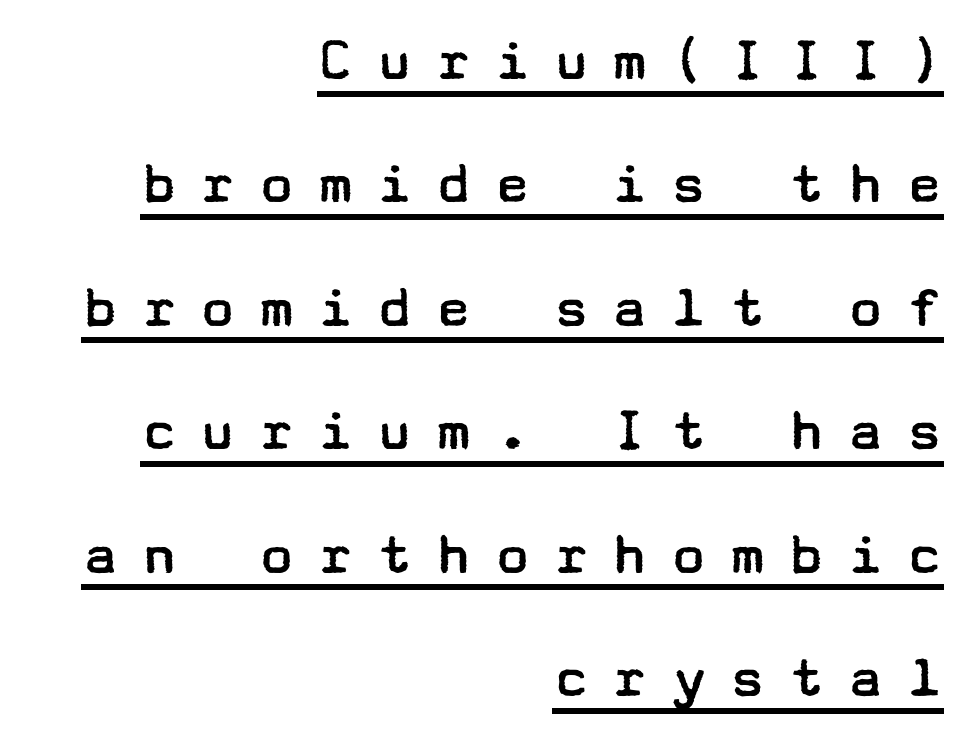
Q: Is the text bold? A: No.
Q: Is the text italic (slanted)? A: No, it is upright.
Q: Is the typeface a serif or a sans-serif typeface? A: Sans-serif.
Q: Is the text underlined? A: Yes.
Q: How is the paragraph aligned? A: Right-aligned.
Q: Is the spacing between letters normal or unusually wide? A: Unusually wide.
Q: Is the spacing between lines tight, normal or loose? A: Loose.
Q: Width (condensed, normal, or wide)? A: Wide.
Q: Stroke contrast? A: Low.
Q: x-height? A: Medium.
